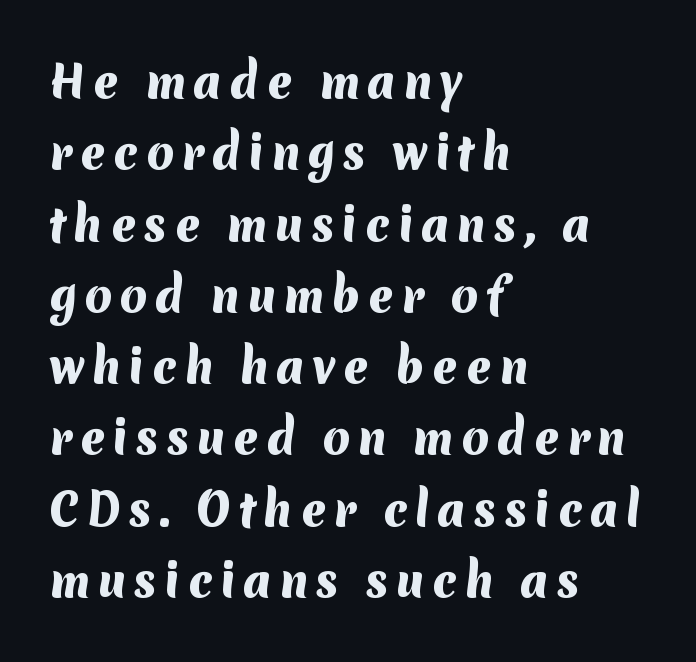
{"serif": "no", "bold": "yes", "weight": "heavy", "width": "normal", "stroke_contrast": "medium", "x_height": "medium", "monospaced": "no", "underline": "no", "align": "left", "line_spacing": "normal", "line_spacing_ratio": 1.62, "glyph_px": 44}
